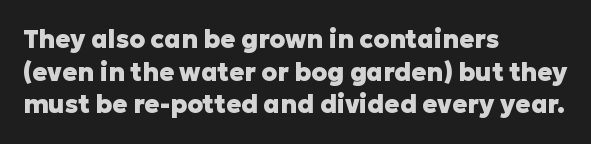
You could call the tracking neutral — neither tight nor loose. Ordinary non-slanted type is in use. Heavy, bold letterforms. Does the copy run flush right? No — it runs flush left. Regular leading.
